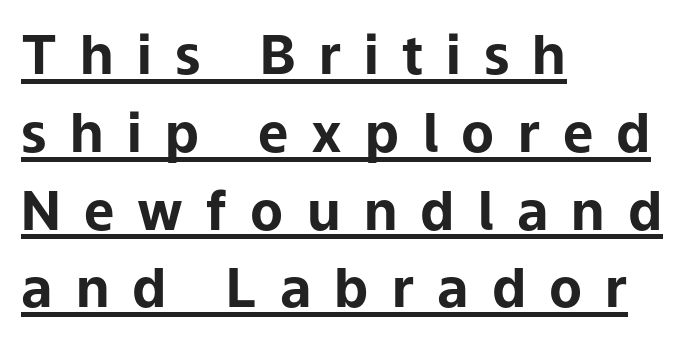
The image shows 54 px bold sans-serif type, upright; set left-aligned, normal line spacing (1.44x), unusually wide letter spacing (+0.43 em), underlined; low stroke contrast and a medium x-height.
